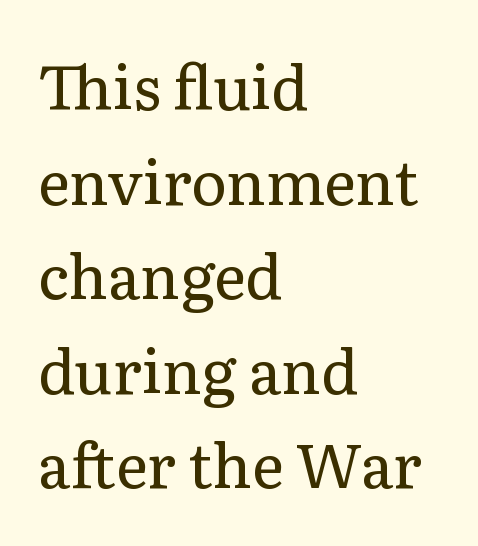
{"serif": "yes", "italic": "no", "bold": "no", "weight": "regular", "width": "normal", "stroke_contrast": "low", "x_height": "medium", "monospaced": "no", "underline": "no", "align": "left", "line_spacing": "normal", "line_spacing_ratio": 1.55, "letter_spacing": "normal", "letter_spacing_em": 0.0, "glyph_px": 61}
